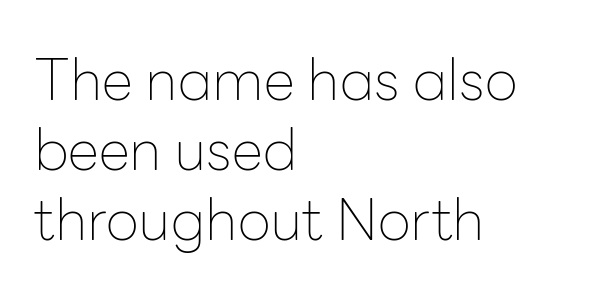
Q: Is the text bold? A: No.
Q: Is the text italic (slanted)? A: No, it is upright.
Q: Is the typeface a serif or a sans-serif typeface? A: Sans-serif.
Q: Is the text underlined? A: No.
Q: How is the paragraph aligned? A: Left-aligned.
Q: Is the spacing between letters normal or unusually wide? A: Normal.
Q: Width (condensed, normal, or wide)? A: Normal.
Q: Stroke contrast? A: Low.
Q: x-height? A: Medium.
Q: Monospaced? A: No.
